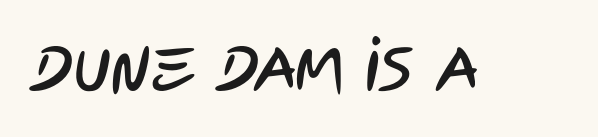
Q: Is the typeface a serif or a sans-serif typeface? A: Sans-serif.
Q: Is the text underlined? A: No.
Q: Is the spacing between letters normal or unusually wide? A: Normal.
Q: Width (condensed, normal, or wide)? A: Condensed.
Q: Stroke contrast? A: Low.
Q: x-height? A: Large.
Q: Monospaced? A: No.
